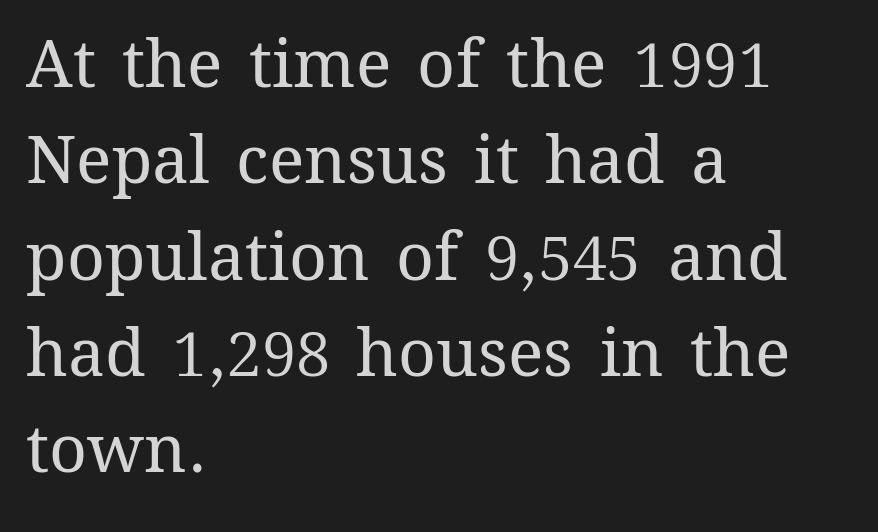
Q: Is the text bold? A: No.
Q: Is the text italic (slanted)? A: No, it is upright.
Q: Is the text underlined? A: No.
Q: How is the paragraph aligned? A: Left-aligned.
Q: Is the spacing between letters normal or unusually wide? A: Normal.
Q: Is the spacing between lines tight, normal or loose? A: Normal.
Q: Width (condensed, normal, or wide)? A: Normal.
Q: Stroke contrast? A: Medium.
Q: x-height? A: Medium.
Q: Monospaced? A: No.
